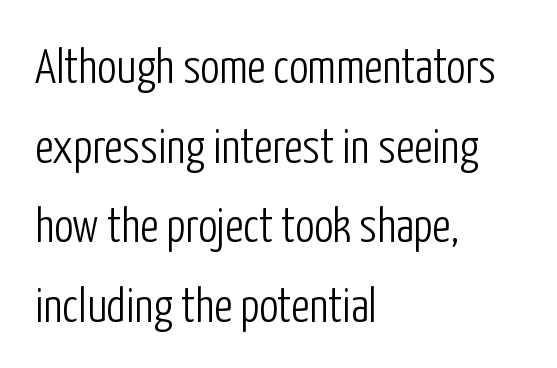
The image shows 48 px light, condensed sans-serif type, upright; set left-aligned, normal line spacing (1.66x), normal letter spacing, not underlined; low stroke contrast and a medium x-height.
